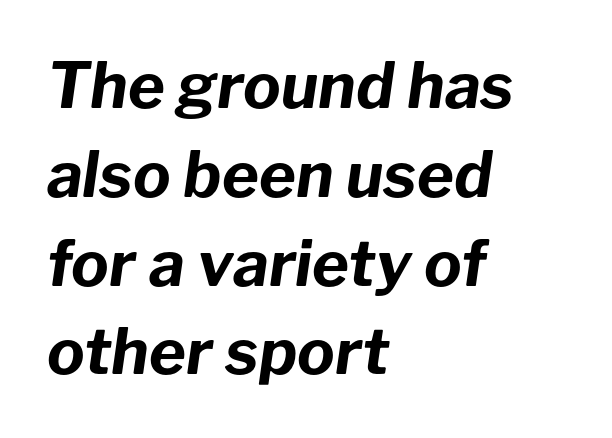
Is the block centered? No — it sits flush against the left margin. Students, note that the glyphs here touch the page at normal intervals. The font is running at its bold setting. Slanted lettering throughout. Regular leading. Think of a printed novel: that variable character pitch is what you see here.
